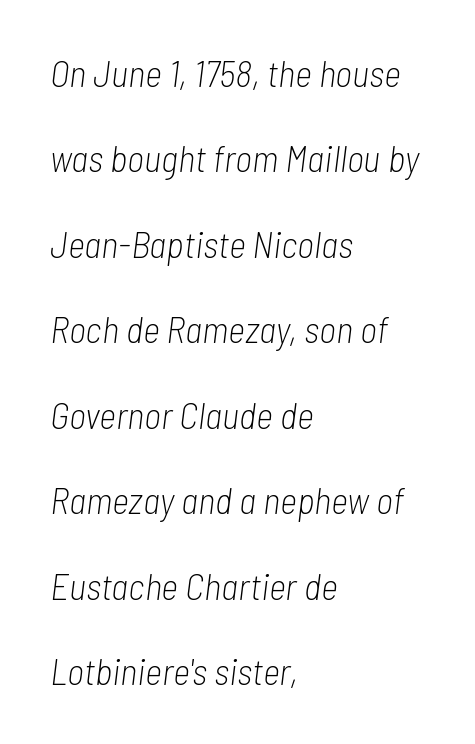
The image shows 37 px light, condensed type, italic (leaning right); set left-aligned, loose line spacing (2.31x), normal letter spacing, not underlined; low stroke contrast and a medium x-height.
